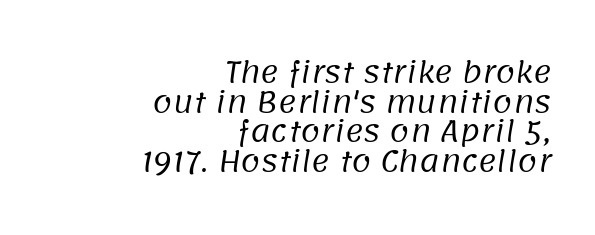
Q: Is the text bold? A: No.
Q: Is the typeface a serif or a sans-serif typeface? A: Sans-serif.
Q: Is the text underlined? A: No.
Q: How is the paragraph aligned? A: Right-aligned.
Q: Is the spacing between letters normal or unusually wide? A: Normal.
Q: Is the spacing between lines tight, normal or loose? A: Tight.
Q: Width (condensed, normal, or wide)? A: Normal.
Q: Stroke contrast? A: Low.
Q: x-height? A: Large.
Q: Monospaced? A: No.
